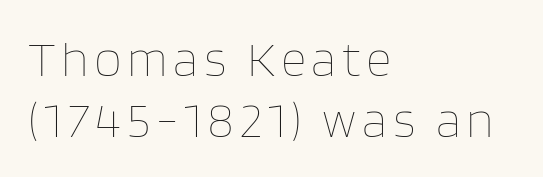
The image shows 50 px thin type, upright; set left-aligned, line spacing 1.22x, not underlined; low stroke contrast and a large x-height.
